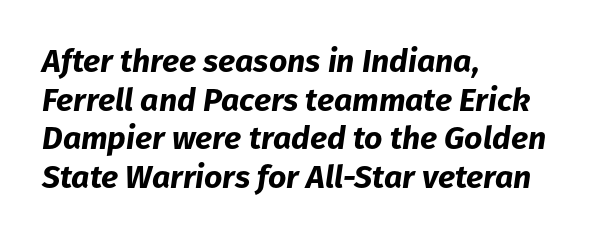
{"italic": "yes", "lean": "right", "slant_degrees": 8, "bold": "yes", "weight": "bold", "width": "normal", "stroke_contrast": "low", "x_height": "medium", "monospaced": "no", "underline": "no", "align": "left", "line_spacing_ratio": 1.21, "letter_spacing": "normal", "letter_spacing_em": 0.0, "glyph_px": 32}
